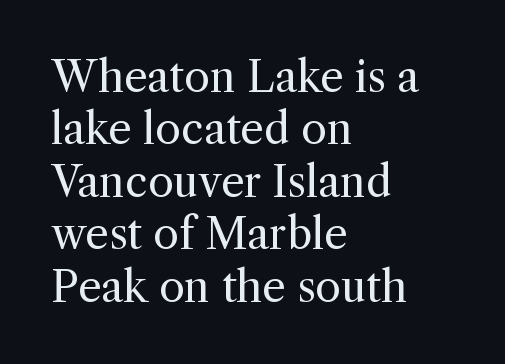
Q: Is the text bold? A: No.
Q: Is the text italic (slanted)? A: No, it is upright.
Q: Is the typeface a serif or a sans-serif typeface? A: Serif.
Q: Is the text underlined? A: No.
Q: How is the paragraph aligned? A: Left-aligned.
Q: Is the spacing between letters normal or unusually wide? A: Normal.
Q: Is the spacing between lines tight, normal or loose? A: Normal.
Q: Width (condensed, normal, or wide)? A: Normal.
Q: x-height? A: Medium.
Q: Monospaced? A: No.
